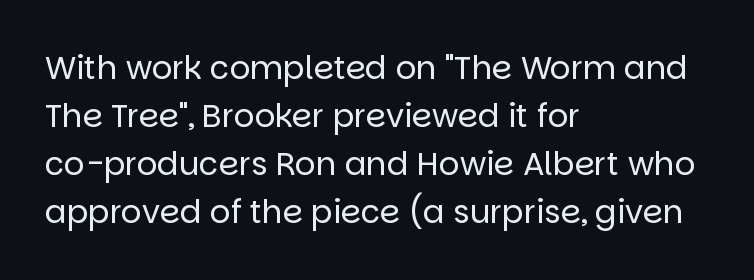
Tracking value appears to be zero — textbook default spacing. Vertical stems look standard width or narrower in stroke. The strip under each line holds only bare page. Left-aligned paragraph, ragged on the right.
